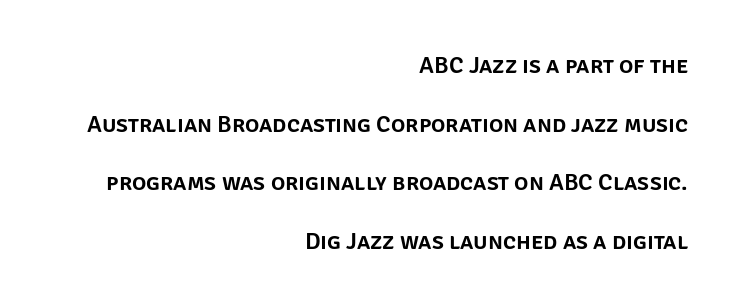
In terms of posture, this sample is upright. Notice the wide empty band between every row — that's loose leading. Descenders hang freely into open space. This sample uses plain, unmodified letter spacing. Notice how the passage keeps a crisp vertical edge on the right only.
